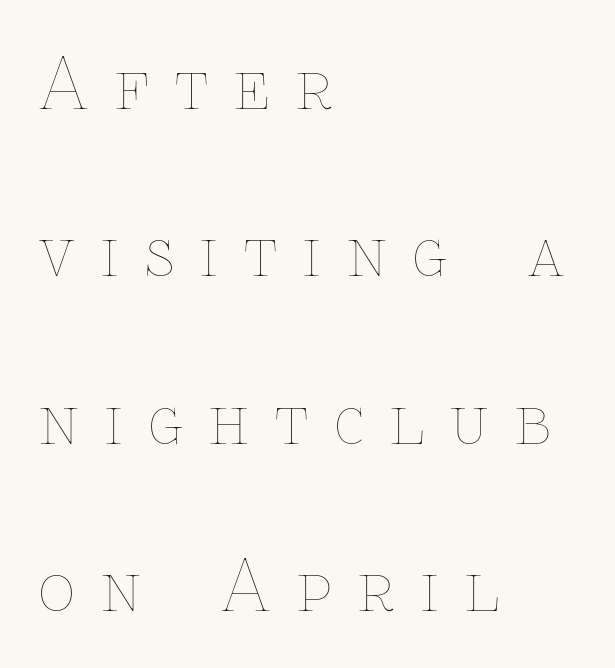
Q: Is the text bold? A: No.
Q: Is the text italic (slanted)? A: No, it is upright.
Q: Is the text underlined? A: No.
Q: How is the paragraph aligned? A: Left-aligned.
Q: Is the spacing between letters normal or unusually wide? A: Unusually wide.
Q: Is the spacing between lines tight, normal or loose? A: Loose.
Q: Width (condensed, normal, or wide)? A: Normal.
Q: Stroke contrast? A: Low.
Q: x-height? A: Medium.
Q: Monospaced? A: No.
